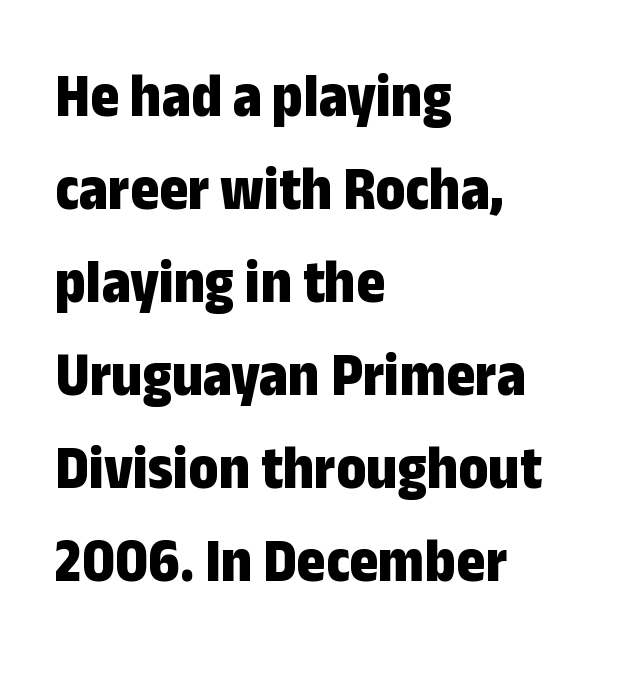
{"serif": "no", "italic": "no", "bold": "yes", "weight": "bold", "width": "condensed", "stroke_contrast": "low", "x_height": "medium", "monospaced": "no", "underline": "no", "align": "left", "line_spacing": "normal", "line_spacing_ratio": 1.5, "letter_spacing": "normal", "letter_spacing_em": 0.0, "glyph_px": 62}
